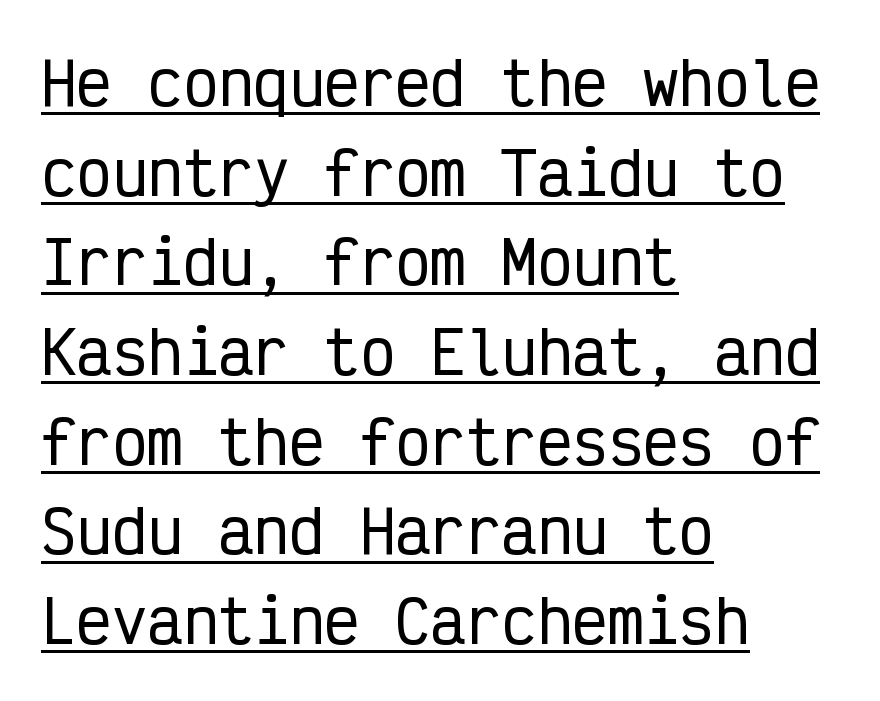
Is the letter spacing exaggerated? No — it looks like the ordinary default. Nope, no serifs anywhere on these letters. The font's upright variant was chosen for this text. Here the designer chose a console-style face with uniform glyph widths. Students, observe the line beneath the letters — that is underlining.
